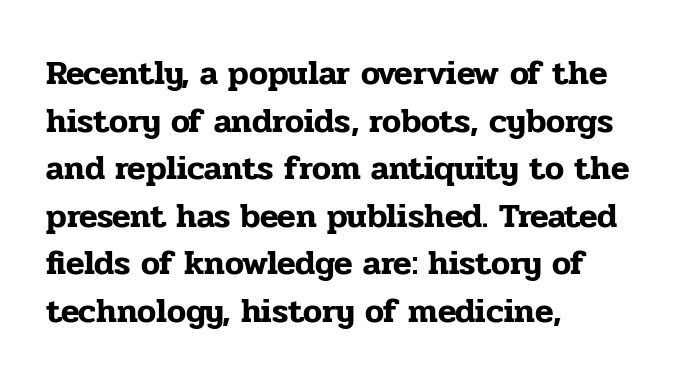
Posture: upright roman. The face used here is proportionally spaced, like ordinary book or web type. The lines sit at an ordinary, default distance from one another. Words float on clear page, feet unadorned. Every row of glyphs begins at an identical x-position on the left. Does the type have serifs? Yes, each stem ends in a small foot.
